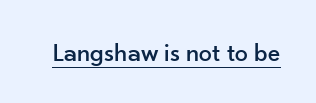
Posture: vertical. Is the letter spacing exaggerated? No — it looks like the ordinary default. These characters rest on top of a visible drawn line.
